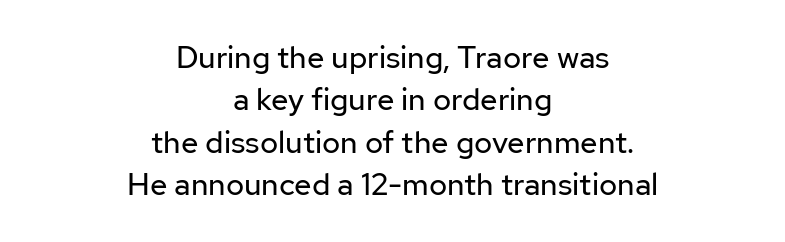
The image shows 31 px regular-weight sans-serif type, upright; set centered, normal line spacing (1.37x), normal letter spacing, not underlined; low stroke contrast and a medium x-height.
